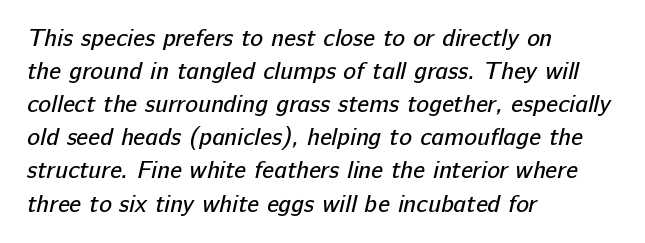
The image shows 24 px text type; set left-aligned, normal line spacing (1.38x), normal letter spacing, not underlined.
